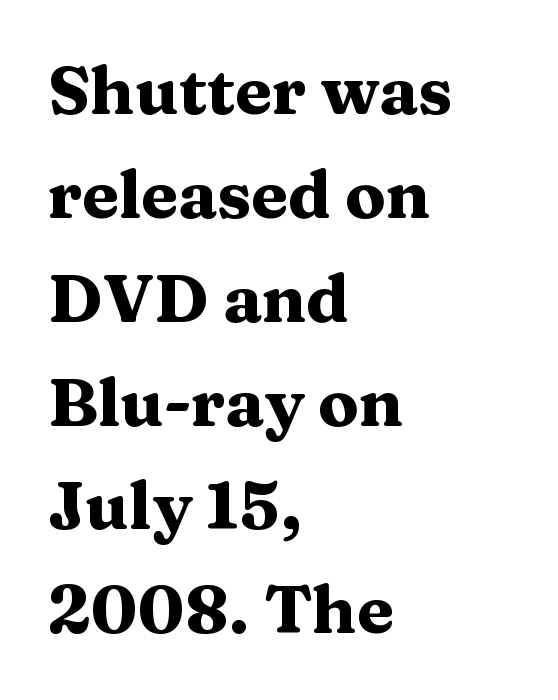
{"serif": "yes", "italic": "no", "bold": "yes", "weight": "heavy", "width": "wide", "stroke_contrast": "medium", "x_height": "medium", "monospaced": "no", "underline": "no", "align": "left", "line_spacing": "normal", "line_spacing_ratio": 1.55, "letter_spacing": "normal", "letter_spacing_em": 0.0, "glyph_px": 67}
